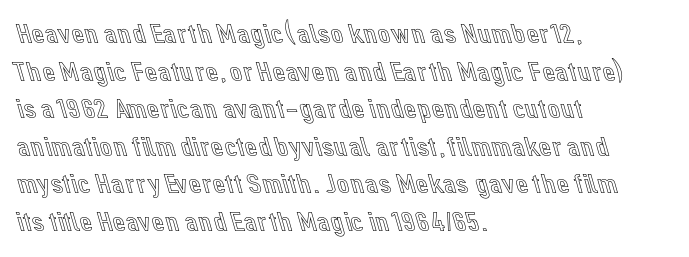
Q: Is the text italic (slanted)? A: Yes.
Q: Is the text underlined? A: No.
Q: How is the paragraph aligned? A: Left-aligned.
Q: Is the spacing between letters normal or unusually wide? A: Normal.
Q: Is the spacing between lines tight, normal or loose? A: Normal.
Q: Width (condensed, normal, or wide)? A: Normal.
Q: x-height? A: Medium.
Q: Monospaced? A: No.
